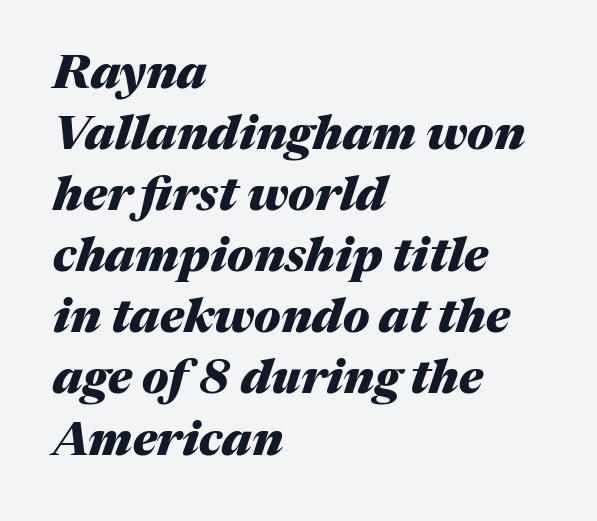
Q: Is the text bold? A: Yes.
Q: Is the text italic (slanted)? A: Yes, it leans right by about 17 degrees.
Q: Is the text underlined? A: No.
Q: How is the paragraph aligned? A: Left-aligned.
Q: Is the spacing between letters normal or unusually wide? A: Normal.
Q: Is the spacing between lines tight, normal or loose? A: Normal.
Q: Width (condensed, normal, or wide)? A: Normal.
Q: Stroke contrast? A: Medium.
Q: x-height? A: Medium.
Q: Monospaced? A: No.
